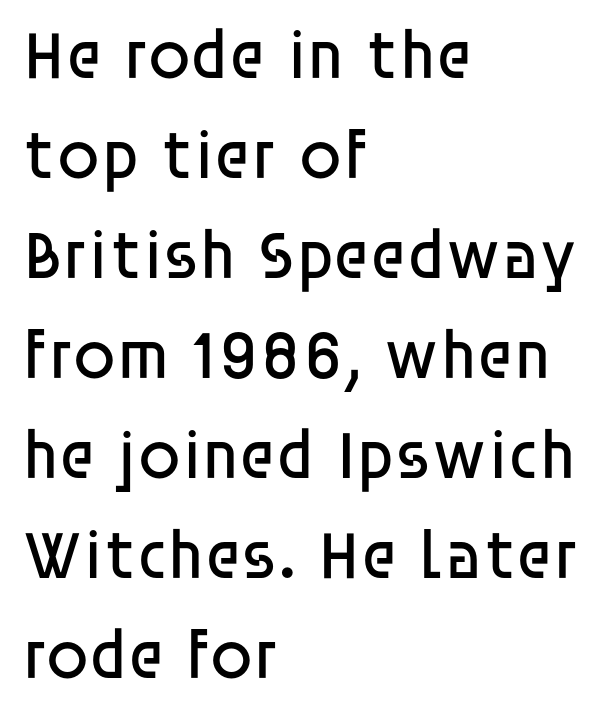
{"serif": "no", "italic": "no", "bold": "no", "weight": "regular", "width": "normal", "stroke_contrast": "low", "x_height": "large", "monospaced": "no", "underline": "no", "align": "left", "line_spacing": "normal", "line_spacing_ratio": 1.45, "letter_spacing": "normal", "letter_spacing_em": 0.0, "glyph_px": 69}
